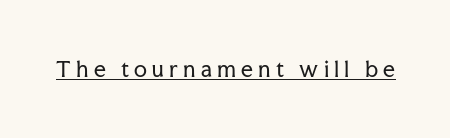
{"italic": "no", "bold": "no", "underline": "yes", "letter_spacing": "wide", "letter_spacing_em": 0.25, "glyph_px": 21}
